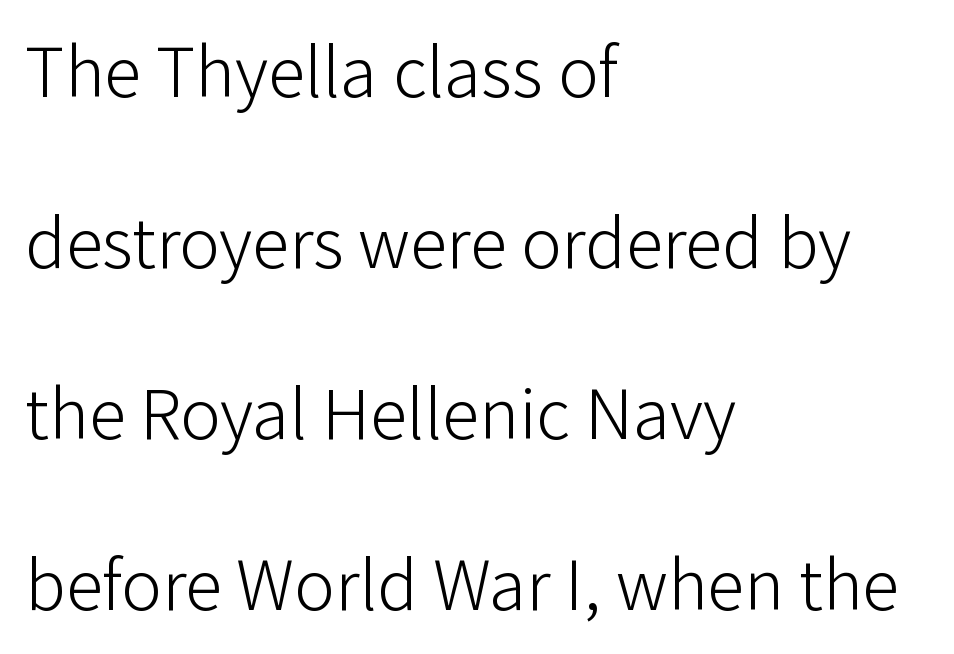
Whoever set this chose breathing room over compactness in the vertical rhythm. Classification — sans serif. Standard letterfit; no display-style spreading of the glyphs. Counters stay open thanks to moderate or lighter strokes.
